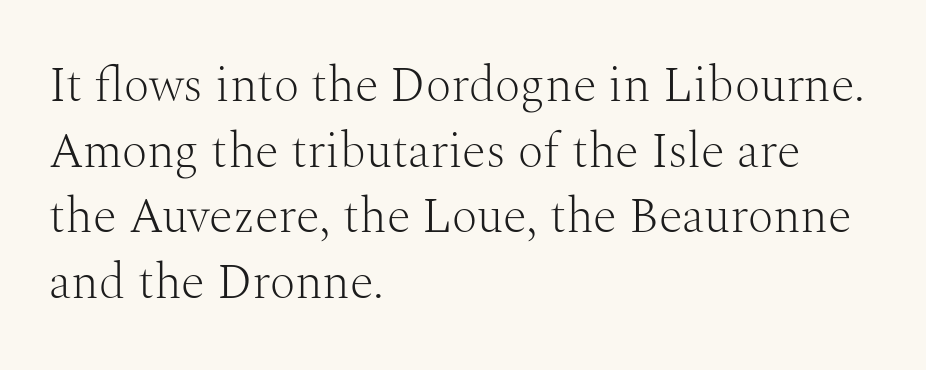
Regarding leading, the lines here are spaced in the standard way. The passage shown has conventional tracking throughout. This sample has the flowing, uneven cadence of proportional lettering. Bare-footed words on every line. The type sits square on the baseline with zero lean.
